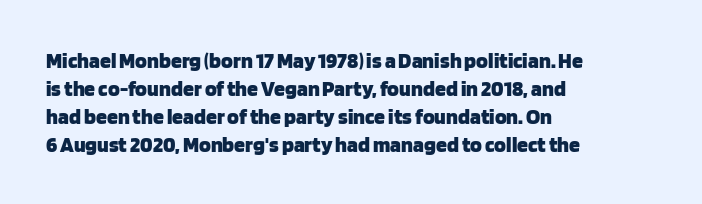
The axis of the letterforms is exactly vertical. Leftover space on each line is placed entirely after the last word. Each row of text sits above clean, open space. Students, note that the glyphs here touch the page at normal intervals.
